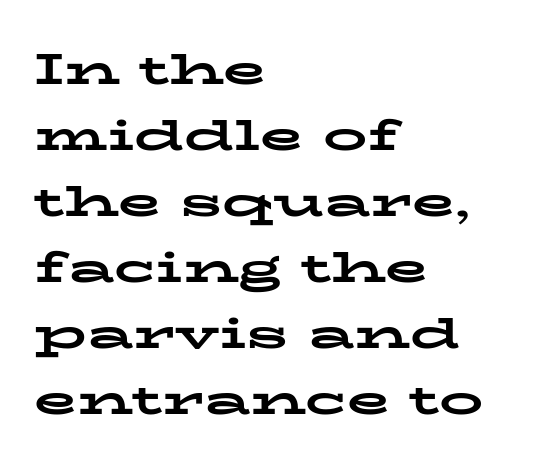
Quick note: underline off. The type family on display is of the serif kind. Short and long lines alike share a common starting point at left. Typesetter's note: full bold, strokes at maximum text heaviness.
